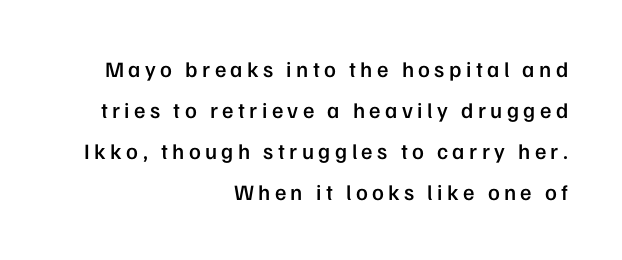
The letterforms stand isolated, each surrounded by extra space. Teacher's note: observe the even right margin — that is flush-right alignment. Weight check: semibold — heavier than regular, not quite bold. Lines of text with bare space underneath. Vertical strokes here are truly vertical.
